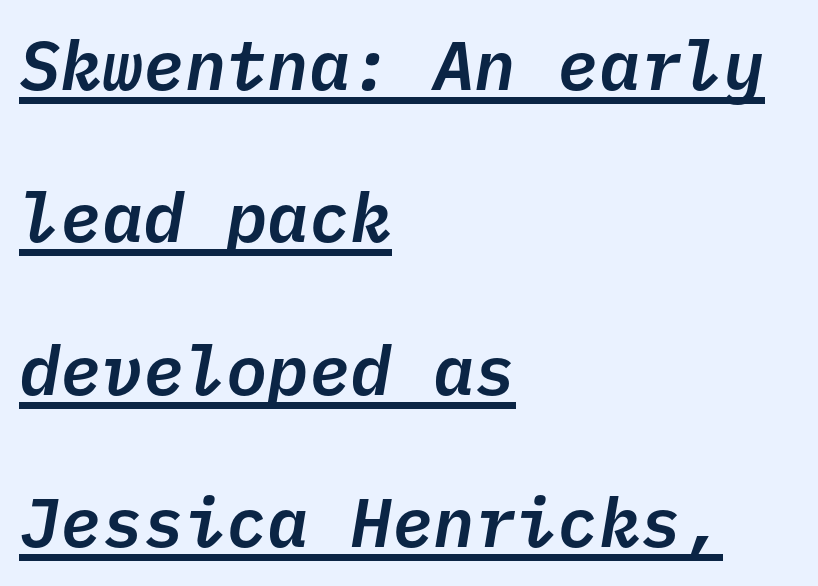
{"italic": "yes", "lean": "right", "slant_degrees": 10, "width": "normal", "stroke_contrast": "low", "x_height": "medium", "monospaced": "yes", "underline": "yes", "align": "left", "line_spacing": "loose", "line_spacing_ratio": 2.21, "letter_spacing": "normal", "letter_spacing_em": 0.0, "glyph_px": 69}
